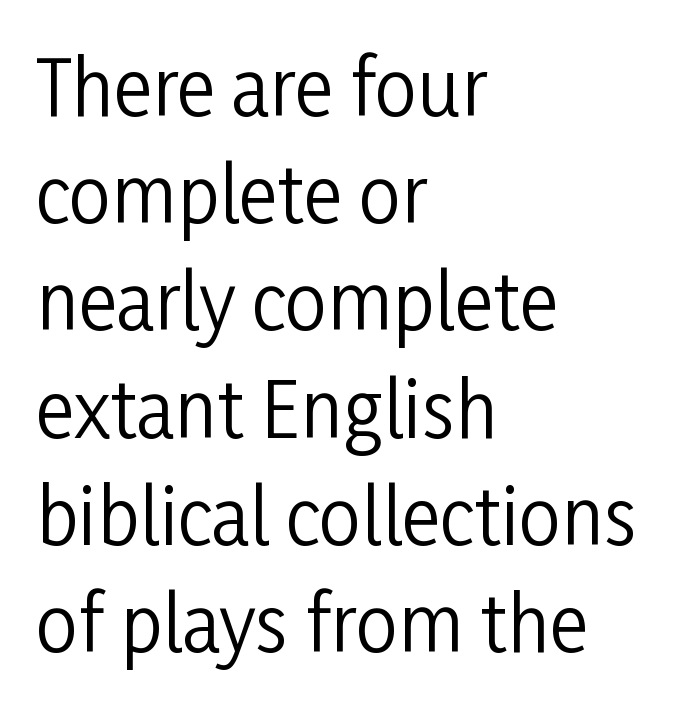
{"serif": "no", "italic": "no", "bold": "no", "weight": "regular", "width": "condensed", "stroke_contrast": "low", "x_height": "medium", "monospaced": "no", "underline": "no", "align": "left", "line_spacing": "normal", "line_spacing_ratio": 1.43, "letter_spacing": "normal", "letter_spacing_em": 0.0, "glyph_px": 75}
